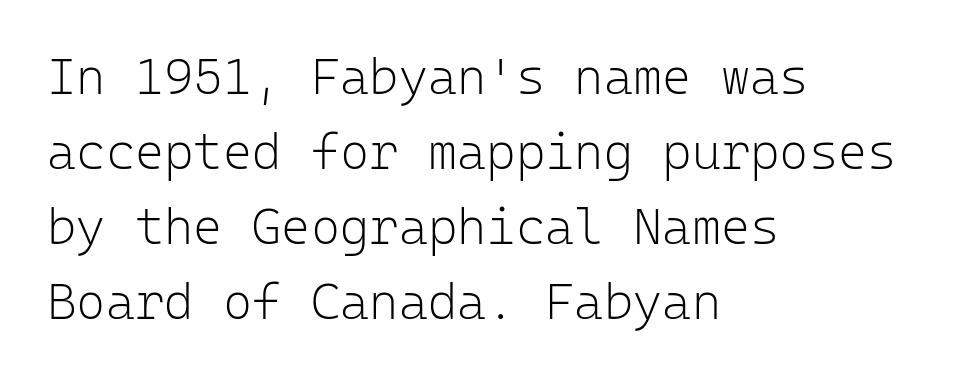
The image shows 50 px light sans-serif type, upright, monospaced; set left-aligned, normal line spacing (1.5x), normal letter spacing, not underlined; low stroke contrast and a medium x-height.
